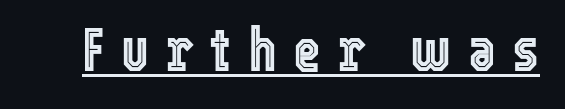
In terms of posture, this sample is upright. Tracking here is generous; glyphs stand well apart from one another. Underlining? Definitely there. Each letter keeps its own natural width here, so spacing adapts to shape.
